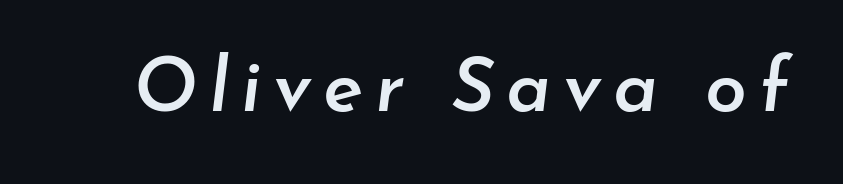
Honestly, there is no underline to notice here at all. Is the type bold? Partly — it's a semibold, heavier than regular but not fully bold. Do the characters align in a grid? No, the font is proportional. This sample uses an oblique cut, with every glyph tilted off the vertical.
